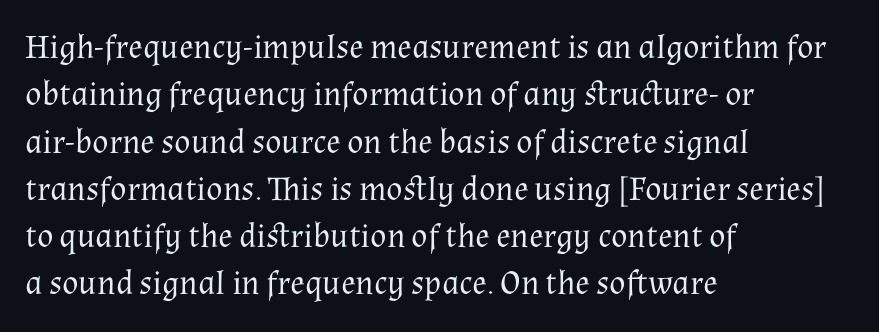
Is there much room between lines? A standard amount, neither cramped nor airy. A typesetter would call this proportional, since set widths differ per character. Observe the ordinary spacing: letters are neighbours, not strangers. What kind of face is this? One with serifs.
